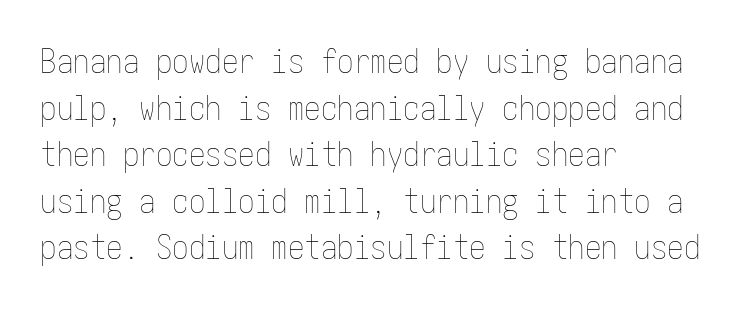
Q: Is the text bold? A: No.
Q: Is the text italic (slanted)? A: No, it is upright.
Q: Is the text underlined? A: No.
Q: How is the paragraph aligned? A: Left-aligned.
Q: Is the spacing between letters normal or unusually wide? A: Normal.
Q: Is the spacing between lines tight, normal or loose? A: Normal.
Q: Width (condensed, normal, or wide)? A: Condensed.
Q: Stroke contrast? A: Low.
Q: x-height? A: Medium.
